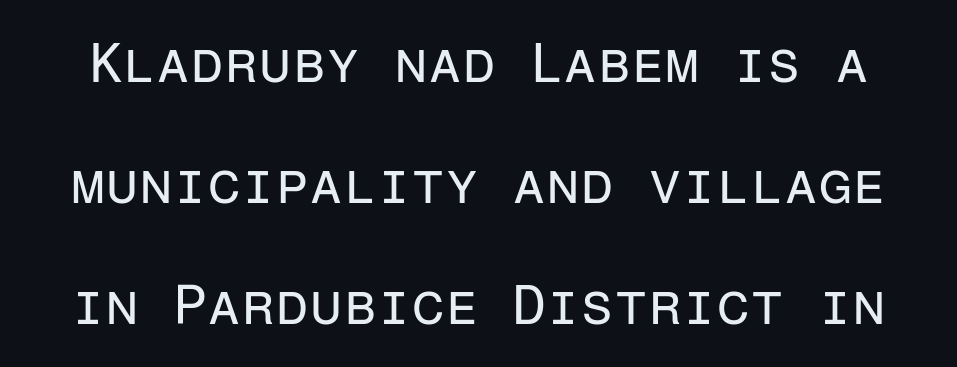
Q: Is the text bold? A: No.
Q: Is the text italic (slanted)? A: No, it is upright.
Q: Is the typeface a serif or a sans-serif typeface? A: Sans-serif.
Q: Is the text underlined? A: No.
Q: Is the spacing between letters normal or unusually wide? A: Normal.
Q: Is the spacing between lines tight, normal or loose? A: Loose.
Q: Width (condensed, normal, or wide)? A: Normal.
Q: Stroke contrast? A: Low.
Q: x-height? A: Medium.
Q: Monospaced? A: Yes.
